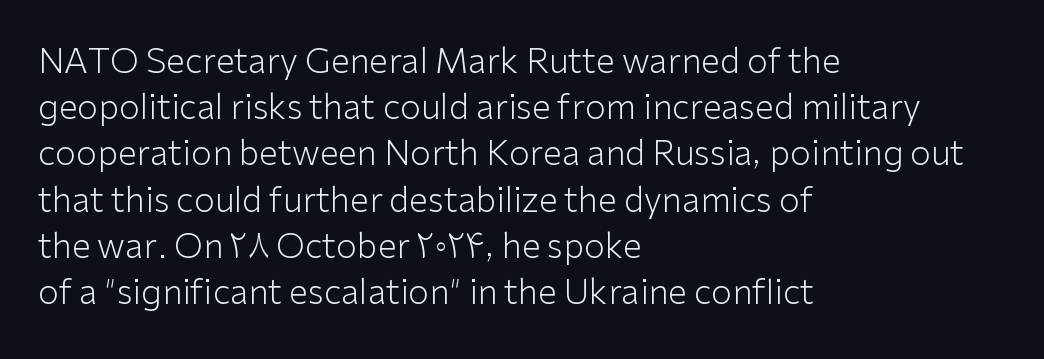
{"serif": "no", "italic": "no", "bold": "no", "weight": "light", "width": "normal", "stroke_contrast": "low", "x_height": "medium", "monospaced": "no", "underline": "no", "align": "left", "line_spacing": "normal", "line_spacing_ratio": 1.36, "letter_spacing": "normal", "letter_spacing_em": 0.0, "glyph_px": 34}
